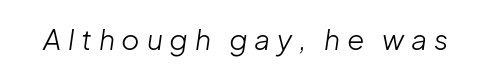
The axis of the letterforms is tilted away from vertical. The zone under the glyphs is completely vacant. Weight: regular or lighter. Between one letter and the next there's a generous, obvious gap. Here the designer chose a conventional face with non-uniform glyph widths.
